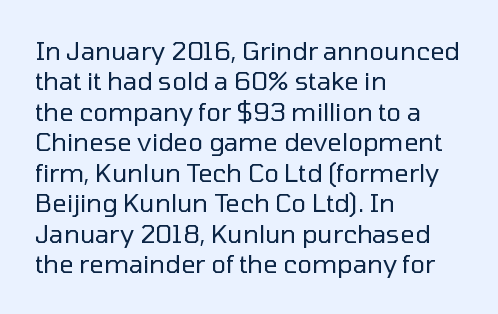
Q: Is the text bold? A: No.
Q: Is the text italic (slanted)? A: No, it is upright.
Q: Is the text underlined? A: No.
Q: How is the paragraph aligned? A: Left-aligned.
Q: Is the spacing between letters normal or unusually wide? A: Normal.
